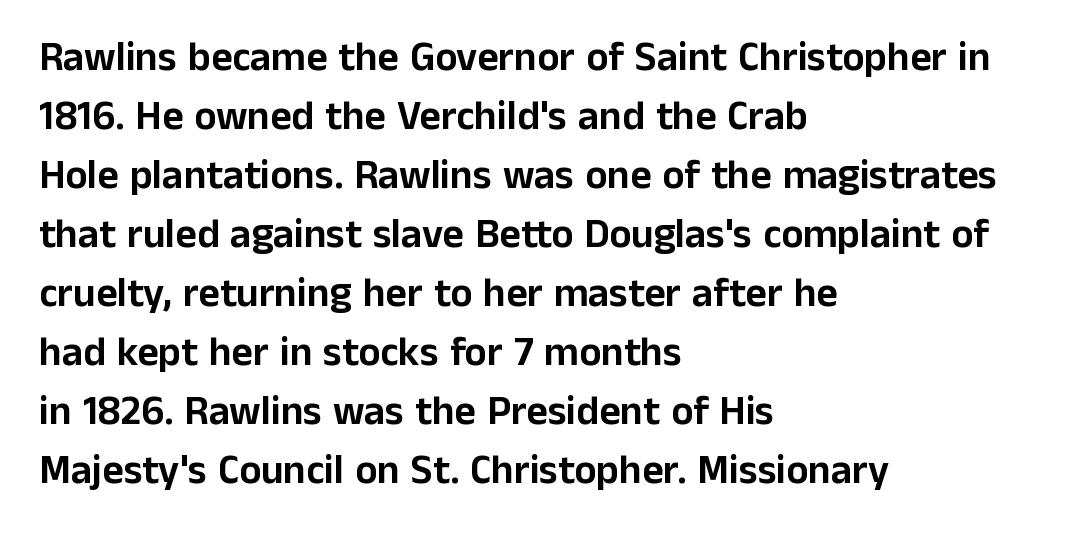
{"serif": "no", "italic": "no", "width": "normal", "stroke_contrast": "low", "x_height": "medium", "monospaced": "no", "underline": "no", "align": "left", "line_spacing": "normal", "line_spacing_ratio": 1.44, "letter_spacing": "normal", "letter_spacing_em": 0.0, "glyph_px": 41}
